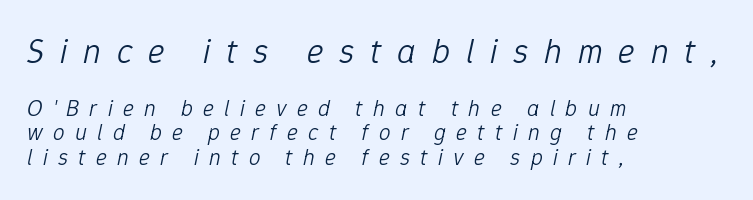
In terms of leading, this rendering errs on the cramped side. These lines were composed using italics. This sample uses expanded letter spacing, leaving extra air between glyphs. Ink coverage per letter is moderate at most.
